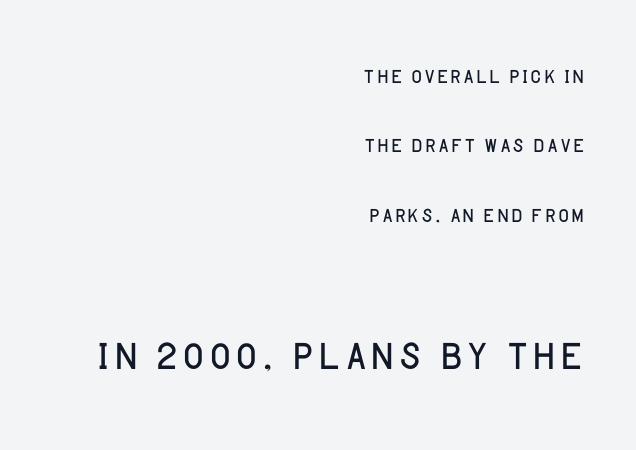
The image shows 58 px light sans-serif type, upright; set right-aligned, loose line spacing (2.39x), normal letter spacing, not underlined; the second (bottom) block is 2.0x larger; low stroke contrast and a large x-height.
